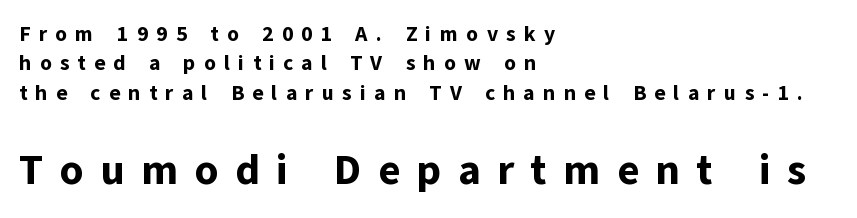
Display-style spreading of the glyphs; the letterfit is very open. Which margin do the lines hug? The left one — the right edge is uneven. Do the characters align in a grid? No, the font is proportional. Posture: straight, roman, zero tilt. Each glyph is drawn with heavy, bold strokes.
